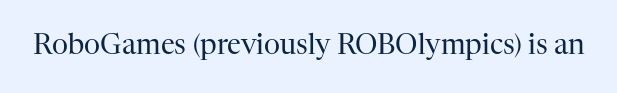
{"serif": "yes", "italic": "no", "bold": "no", "weight": "regular", "width": "normal", "stroke_contrast": "high", "x_height": "medium", "monospaced": "no", "underline": "no", "letter_spacing": "normal", "letter_spacing_em": 0.0, "glyph_px": 28}
